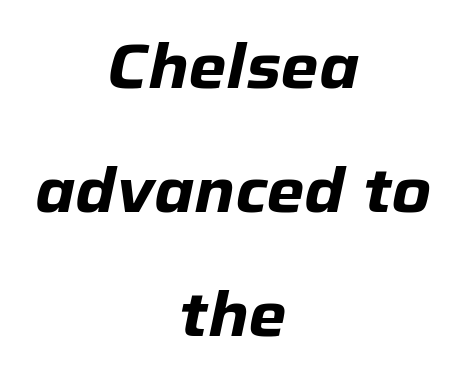
Q: Is the text bold? A: Yes.
Q: Is the text italic (slanted)? A: Yes, it leans right by about 12 degrees.
Q: Is the text underlined? A: No.
Q: How is the paragraph aligned? A: Centered.
Q: Is the spacing between letters normal or unusually wide? A: Normal.
Q: Is the spacing between lines tight, normal or loose? A: Loose.
Q: Width (condensed, normal, or wide)? A: Normal.
Q: Stroke contrast? A: Low.
Q: x-height? A: Medium.
Q: Monospaced? A: No.
